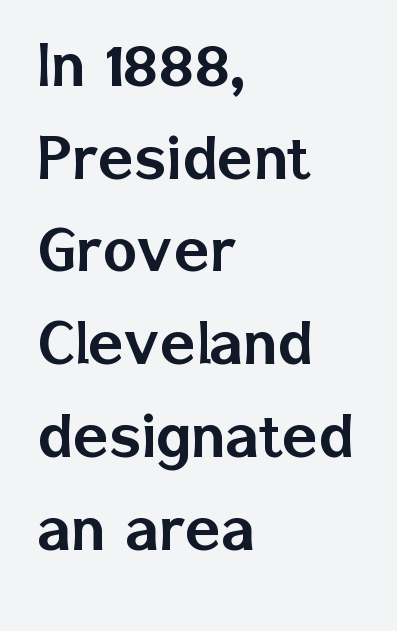
This rendering employs a face without finishing strokes, i.e., a sans-serif. The letters advance in unequal steps, a hallmark of proportional type. Caption: standard tracking, unaltered. The space beneath each line is pristine and unruled.
